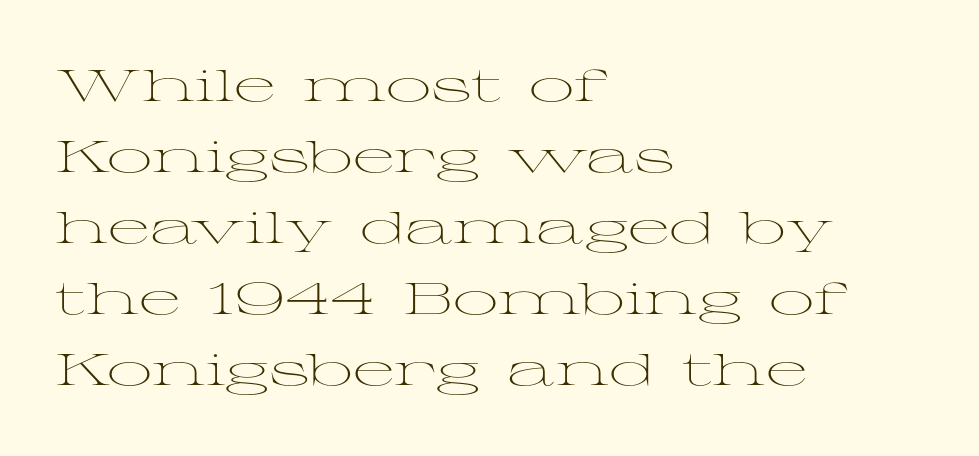
Q: Is the text bold? A: No.
Q: Is the text italic (slanted)? A: No, it is upright.
Q: Is the typeface a serif or a sans-serif typeface? A: Serif.
Q: Is the text underlined? A: No.
Q: How is the paragraph aligned? A: Left-aligned.
Q: Is the spacing between letters normal or unusually wide? A: Normal.
Q: Is the spacing between lines tight, normal or loose? A: Normal.
Q: Width (condensed, normal, or wide)? A: Wide.
Q: Stroke contrast? A: Medium.
Q: x-height? A: Medium.
Q: Monospaced? A: No.
